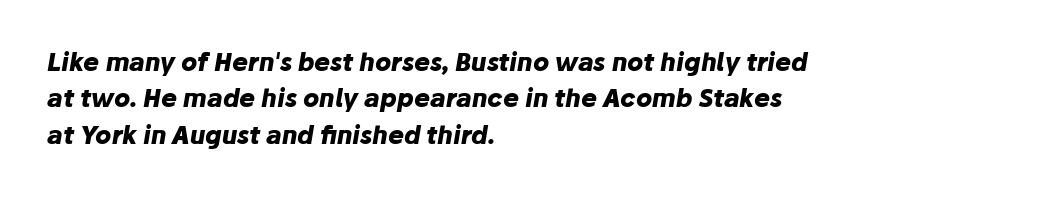
Q: Is the text bold? A: Yes.
Q: Is the text italic (slanted)? A: Yes, it leans right by about 10 degrees.
Q: Is the text underlined? A: No.
Q: How is the paragraph aligned? A: Left-aligned.
Q: Is the spacing between letters normal or unusually wide? A: Normal.
Q: Is the spacing between lines tight, normal or loose? A: Normal.
